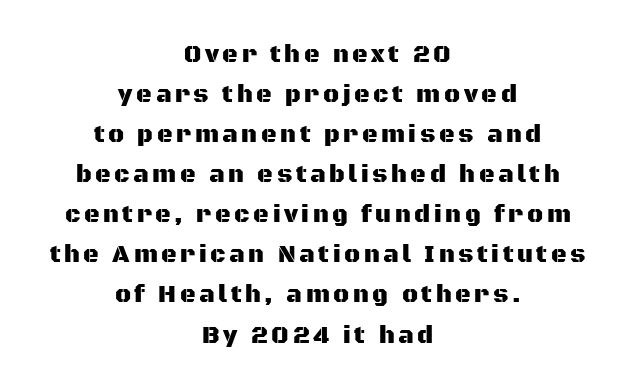
{"italic": "no", "underline": "no", "align": "center", "line_spacing": "normal", "line_spacing_ratio": 1.67, "glyph_px": 24}
